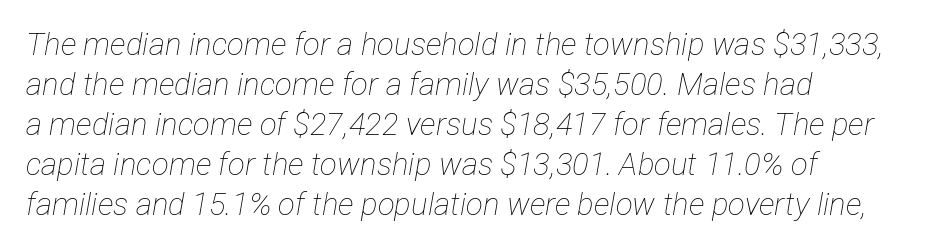
Q: Is the text bold? A: No.
Q: Is the text italic (slanted)? A: Yes, it leans right by about 12 degrees.
Q: Is the text underlined? A: No.
Q: How is the paragraph aligned? A: Left-aligned.
Q: Is the spacing between letters normal or unusually wide? A: Normal.
Q: Is the spacing between lines tight, normal or loose? A: Normal.
Q: Width (condensed, normal, or wide)? A: Condensed.
Q: Stroke contrast? A: Low.
Q: x-height? A: Medium.
Q: Monospaced? A: No.
